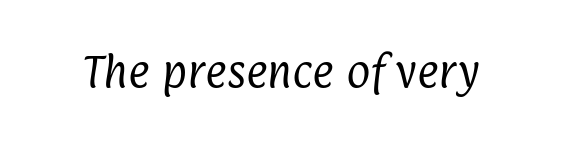
{"serif": "no", "bold": "no", "weight": "regular", "width": "condensed", "stroke_contrast": "low", "x_height": "medium", "monospaced": "no", "underline": "no", "letter_spacing": "normal", "letter_spacing_em": 0.0, "glyph_px": 37}
